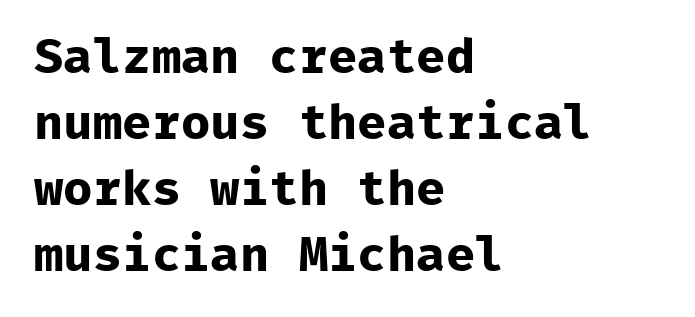
The image shows 49 px bold sans-serif type, upright, monospaced; set left-aligned, normal line spacing (1.35x), normal letter spacing, not underlined; low stroke contrast and a medium x-height.
